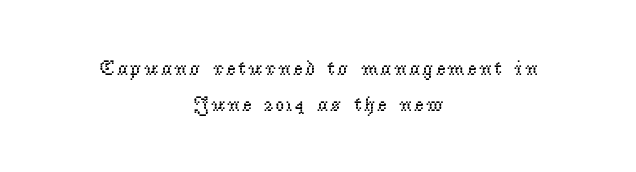
This is roman type, the default non-slanted kind. These lines stack symmetrically, like a column narrowing and widening about its center. Just letters on the line, the space beneath them empty. No letter is thick-stroked: the sample isn't bold.
